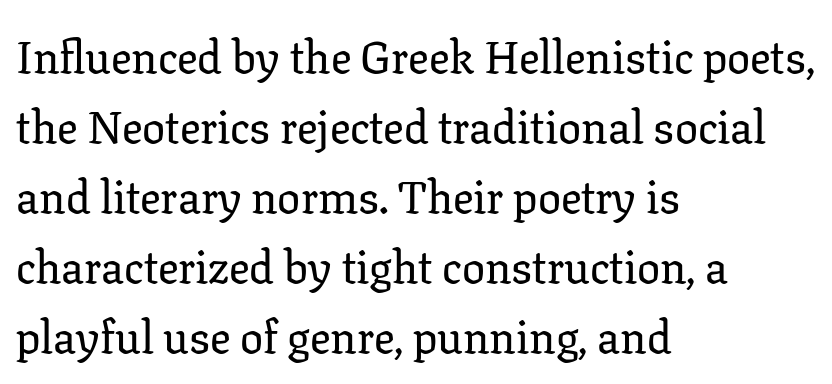
{"serif": "yes", "italic": "no", "width": "normal", "stroke_contrast": "low", "x_height": "medium", "monospaced": "no", "underline": "no", "align": "left", "line_spacing": "normal", "line_spacing_ratio": 1.52, "letter_spacing": "normal", "letter_spacing_em": 0.0, "glyph_px": 46}
